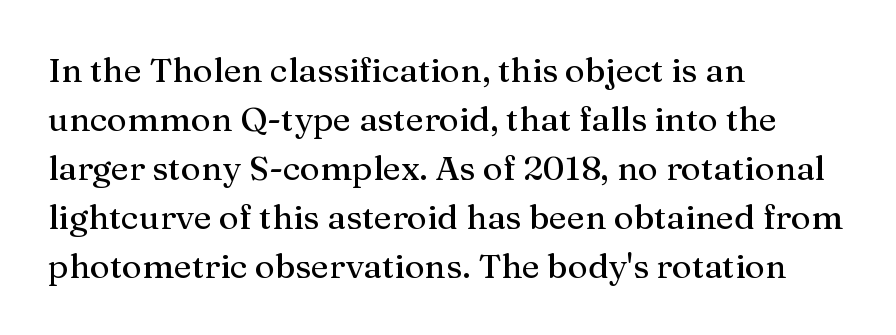
The image shows 34 px serif type, upright; set left-aligned, normal line spacing (1.44x), normal letter spacing, not underlined; medium stroke contrast and a medium x-height.
